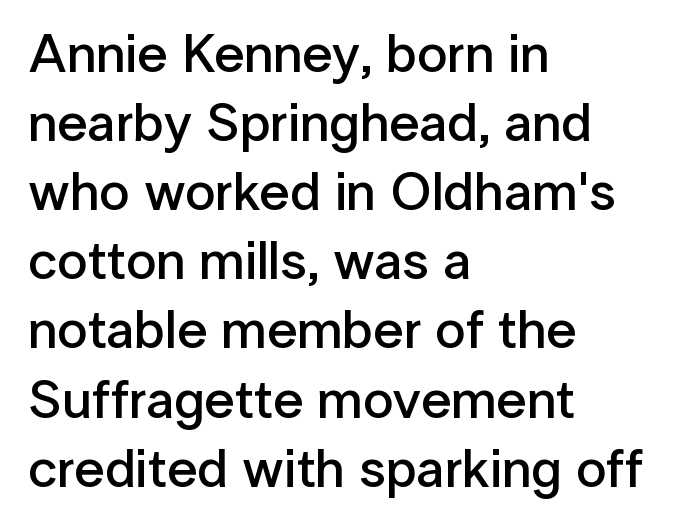
{"serif": "no", "italic": "no", "bold": "semi", "weight": "semibold", "width": "normal", "stroke_contrast": "low", "x_height": "medium", "monospaced": "no", "underline": "no", "align": "left", "line_spacing": "normal", "line_spacing_ratio": 1.28, "letter_spacing": "normal", "letter_spacing_em": 0.0, "glyph_px": 54}
